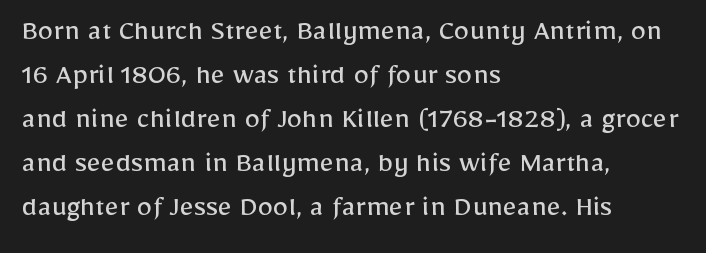
{"serif": "no", "italic": "no", "bold": "no", "weight": "regular", "width": "normal", "stroke_contrast": "low", "x_height": "medium", "monospaced": "no", "underline": "no", "align": "left", "line_spacing": "normal", "line_spacing_ratio": 1.42, "letter_spacing": "normal", "letter_spacing_em": 0.0, "glyph_px": 31}
